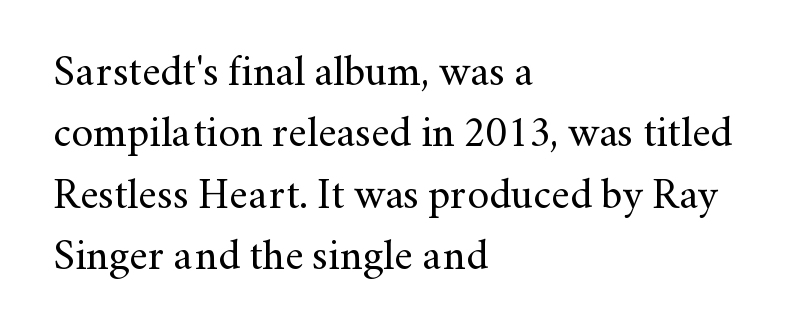
The face used here is proportionally spaced, like ordinary book or web type. The passage shown stacks its lines at a standard gap. Glance below the letters and you will spot only blank space. Short and long lines alike share a common starting point at left. Posture: upright roman. Characters follow at the spacing the type designer built in.
